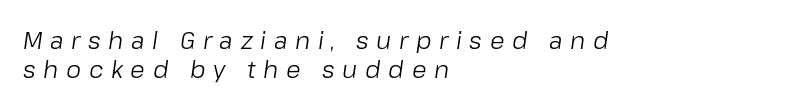
The image shows 24 px text type, italic (leaning right); set left-aligned, line spacing 1.19x, unusually wide letter spacing (+0.32 em), not underlined.
